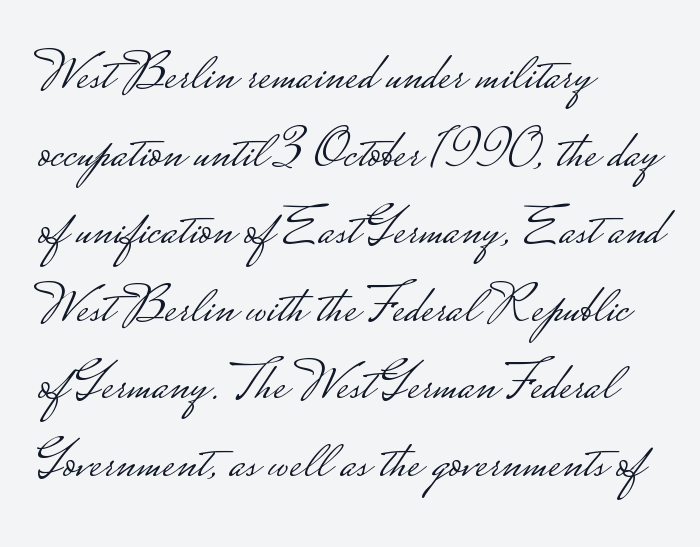
{"serif": "no", "bold": "no", "weight": "light", "width": "wide", "stroke_contrast": "low", "monospaced": "no", "underline": "no", "align": "left", "line_spacing": "normal", "line_spacing_ratio": 1.41, "letter_spacing": "normal", "letter_spacing_em": 0.0, "glyph_px": 55}
